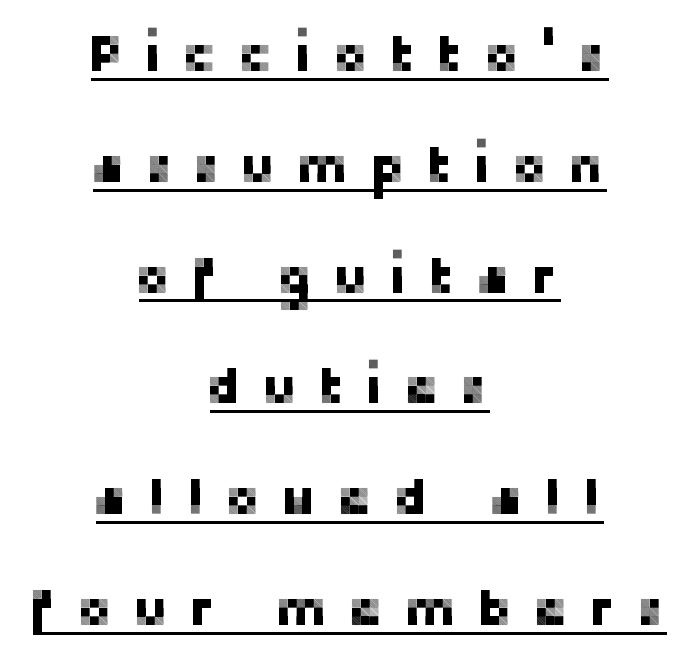
{"serif": "no", "italic": "no", "width": "normal", "stroke_contrast": "low", "x_height": "medium", "monospaced": "no", "underline": "yes", "align": "center", "line_spacing": "loose", "line_spacing_ratio": 2.13, "letter_spacing": "wide", "letter_spacing_em": 0.41, "glyph_px": 52}
